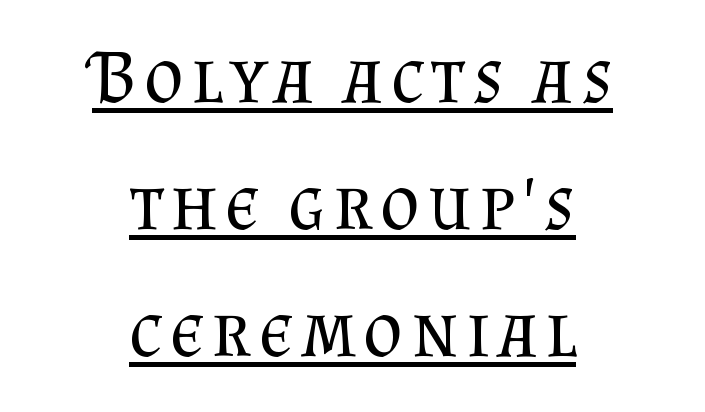
The image shows 76 px regular-weight serif type, upright; set centered, normal line spacing (1.67x), underlined; medium stroke contrast and a small x-height.
